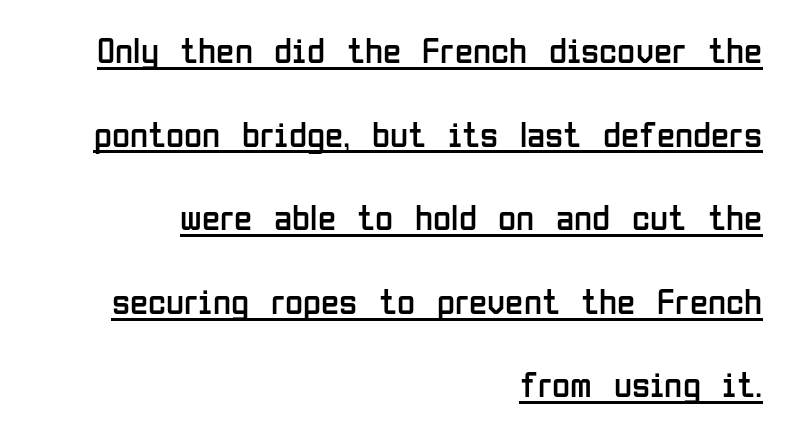
{"serif": "no", "italic": "no", "bold": "no", "weight": "regular", "width": "condensed", "stroke_contrast": "low", "x_height": "medium", "monospaced": "no", "underline": "yes", "align": "right", "line_spacing": "loose", "line_spacing_ratio": 2.26, "letter_spacing": "normal", "letter_spacing_em": 0.0, "glyph_px": 37}
